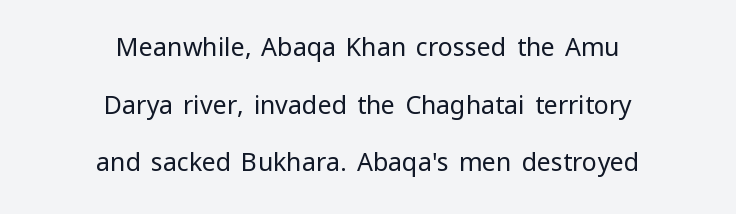
Compared with a typical body face, this is equally light or lighter still. The line-height multiplier appears high, well above default. Underlining? Definitely not there. The gaps between neighbouring characters are ordinary and unremarkable. The rendering positions every line midway between the sides. Vertical strokes here are truly vertical.
